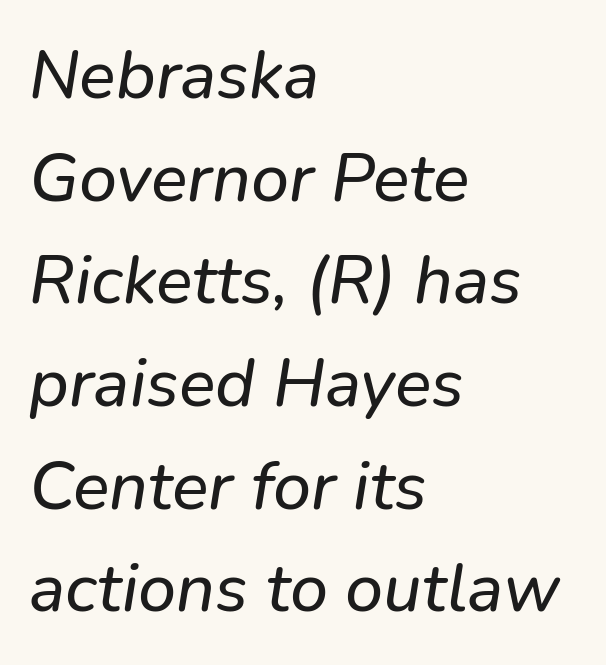
The image shows 68 px sans-serif type; set left-aligned, normal line spacing (1.51x), normal letter spacing, not underlined; low stroke contrast and a medium x-height.
